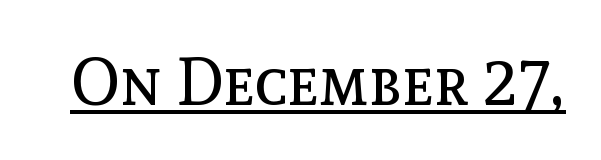
Looks like regular typesetting: each glyph gets only the width it needs. Tracking here is standard; glyphs follow each other at the usual distance. Each stroke keeps to a modest, everyday thickness or less. Check the space under the baseline: a stroke is drawn there. You can tell it's not italic because the verticals are truly vertical.
